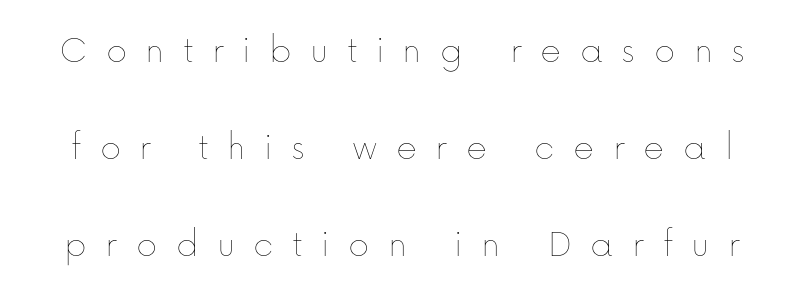
The image shows 40 px thin type, upright; set loose line spacing (2.43x), unusually wide letter spacing (+0.46 em), not underlined; low stroke contrast and a medium x-height.
